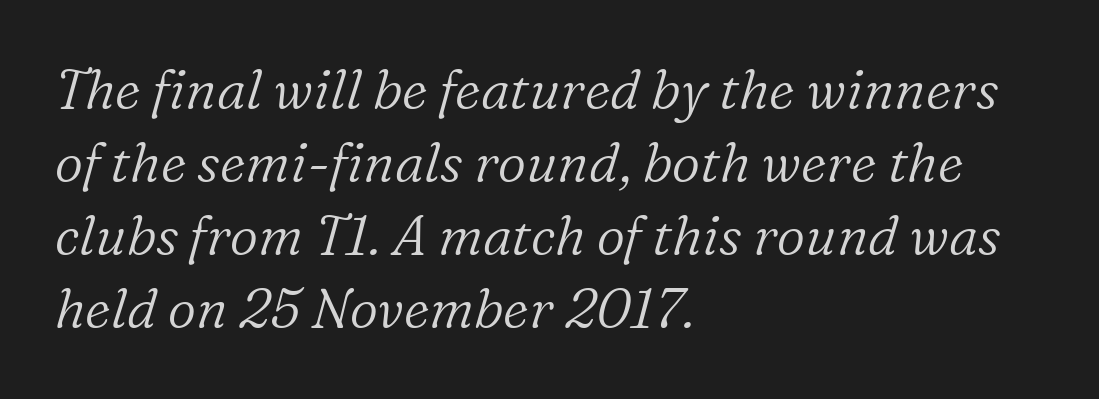
Q: Is the text bold? A: No.
Q: Is the text italic (slanted)? A: Yes, it leans right by about 16 degrees.
Q: Is the typeface a serif or a sans-serif typeface? A: Serif.
Q: Is the text underlined? A: No.
Q: How is the paragraph aligned? A: Left-aligned.
Q: Is the spacing between letters normal or unusually wide? A: Normal.
Q: Is the spacing between lines tight, normal or loose? A: Normal.
Q: Width (condensed, normal, or wide)? A: Normal.
Q: Stroke contrast? A: Low.
Q: x-height? A: Medium.
Q: Monospaced? A: No.
